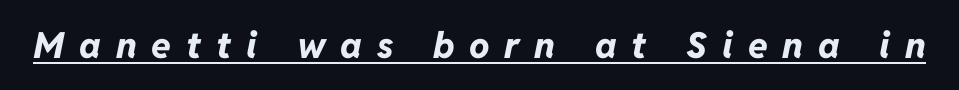
The sample has been set heavy, in full bold. A typesetter would call this proportional, since set widths differ per character. Decoration check: the copy is underlined. Tracking value appears strongly positive — letters spread wide.
